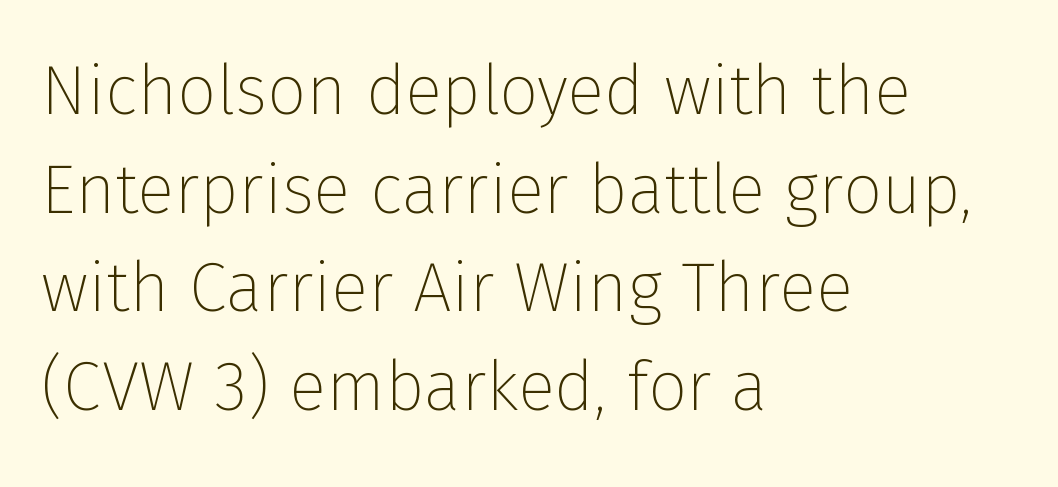
Quick note: interline space is typical. The specimen reads as upright at a glance. Character widths vary here, with narrow letters taking less room than wide ones. The line texture is even and compact thanks to regular tracking.
